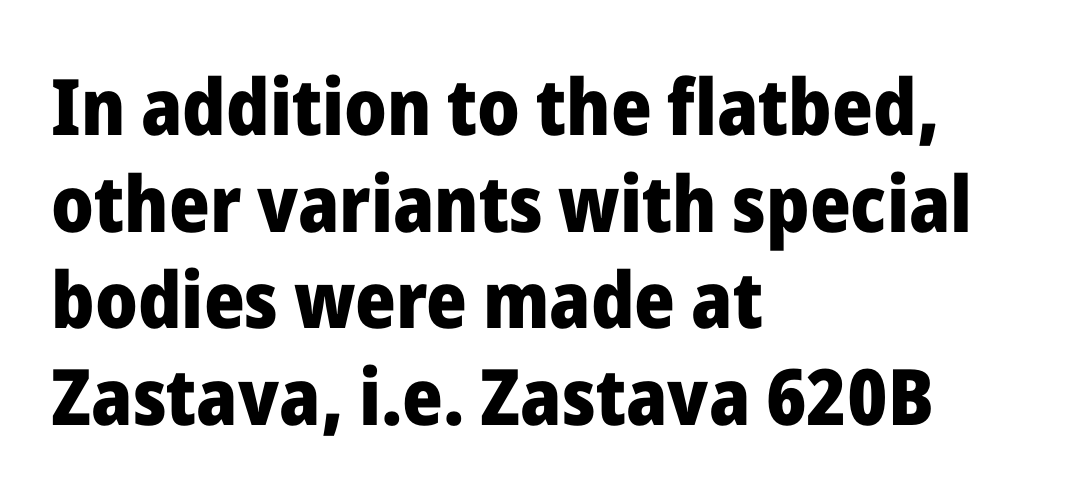
{"serif": "no", "italic": "no", "bold": "yes", "weight": "heavy", "width": "normal", "stroke_contrast": "low", "x_height": "medium", "monospaced": "no", "underline": "no", "align": "left", "line_spacing_ratio": 1.24, "letter_spacing": "normal", "letter_spacing_em": 0.0, "glyph_px": 78}
